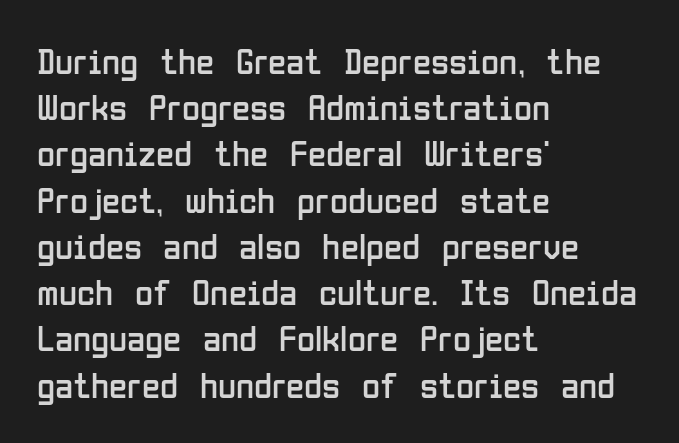
The image shows 37 px regular-weight, condensed sans-serif type, upright; set left-aligned, normal line spacing (1.25x), normal letter spacing, not underlined; low stroke contrast and a medium x-height.
